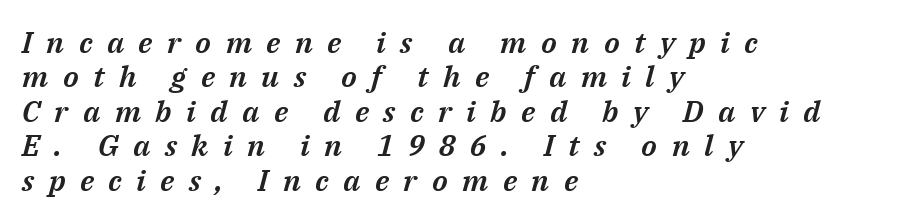
{"italic": "yes", "lean": "right", "slant_degrees": 14, "width": "normal", "stroke_contrast": "medium", "x_height": "medium", "monospaced": "no", "underline": "no", "align": "left", "line_spacing": "tight", "line_spacing_ratio": 1.15, "letter_spacing": "wide", "letter_spacing_em": 0.48, "glyph_px": 30}
